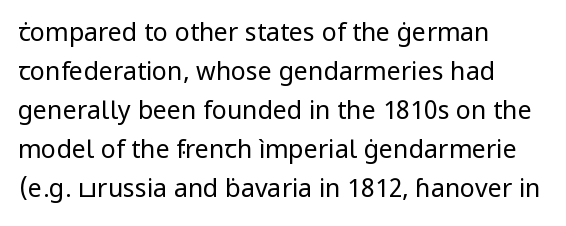
Q: Is the text bold? A: No.
Q: Is the text italic (slanted)? A: No, it is upright.
Q: Is the text underlined? A: No.
Q: How is the paragraph aligned? A: Left-aligned.
Q: Is the spacing between letters normal or unusually wide? A: Normal.
Q: Is the spacing between lines tight, normal or loose? A: Normal.
